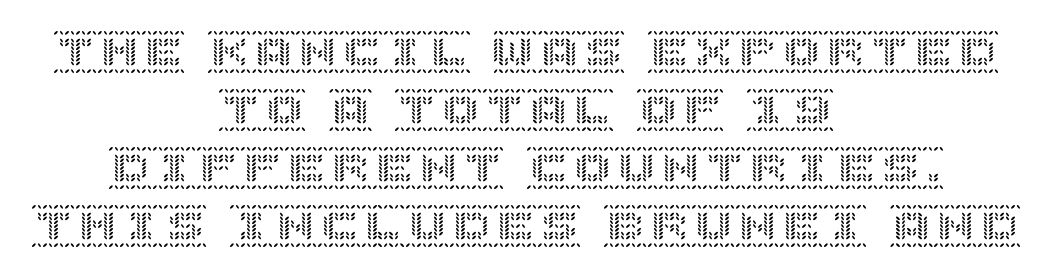
Q: Is the text italic (slanted)? A: No, it is upright.
Q: Is the text underlined? A: No.
Q: How is the paragraph aligned? A: Centered.
Q: Is the spacing between letters normal or unusually wide? A: Normal.
Q: Is the spacing between lines tight, normal or loose? A: Normal.
Q: Width (condensed, normal, or wide)? A: Normal.
Q: x-height? A: Large.
